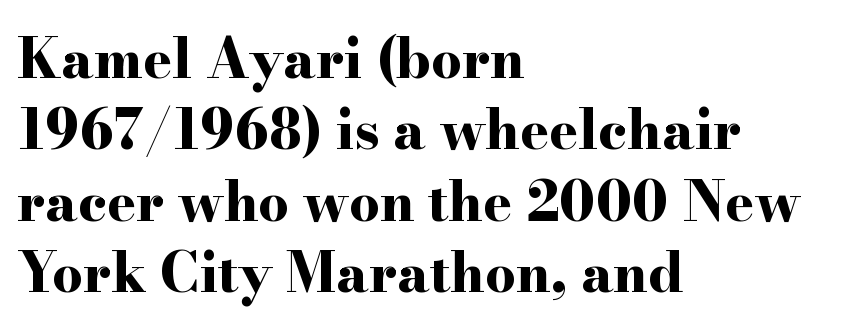
Q: Is the text bold? A: Yes.
Q: Is the text italic (slanted)? A: No, it is upright.
Q: Is the typeface a serif or a sans-serif typeface? A: Serif.
Q: Is the text underlined? A: No.
Q: How is the paragraph aligned? A: Left-aligned.
Q: Is the spacing between letters normal or unusually wide? A: Normal.
Q: Is the spacing between lines tight, normal or loose? A: Normal.
Q: Width (condensed, normal, or wide)? A: Wide.
Q: Stroke contrast? A: High.
Q: x-height? A: Small.
Q: Monospaced? A: No.
